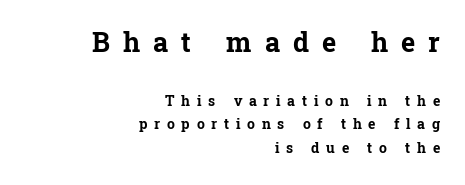
The image shows 27 px bold type, upright; set right-aligned, normal line spacing (1.68x), unusually wide letter spacing (+0.48 em), not underlined; the first (top) block is 1.93x larger.
